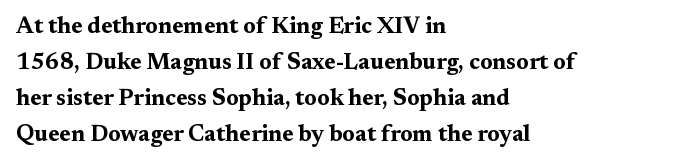
Q: Is the text bold? A: Yes.
Q: Is the text italic (slanted)? A: No, it is upright.
Q: Is the text underlined? A: No.
Q: How is the paragraph aligned? A: Left-aligned.
Q: Is the spacing between letters normal or unusually wide? A: Normal.
Q: Is the spacing between lines tight, normal or loose? A: Normal.
